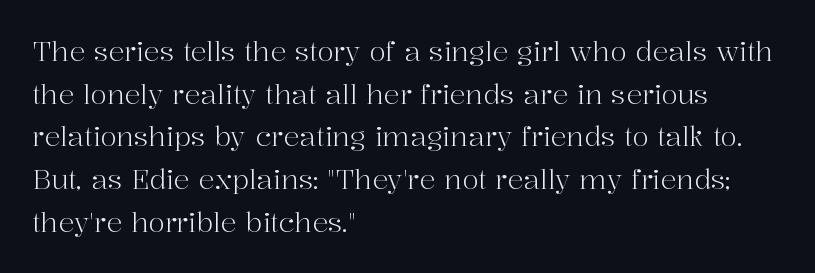
{"italic": "no", "bold": "no", "underline": "no", "align": "left", "line_spacing": "normal", "line_spacing_ratio": 1.58, "letter_spacing": "normal", "letter_spacing_em": 0.0, "glyph_px": 27}
